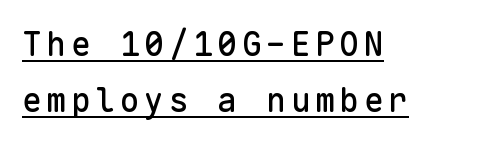
The image shows 33 px sans-serif type, upright, monospaced; set left-aligned, normal line spacing (1.7x), underlined; low stroke contrast and a medium x-height.
